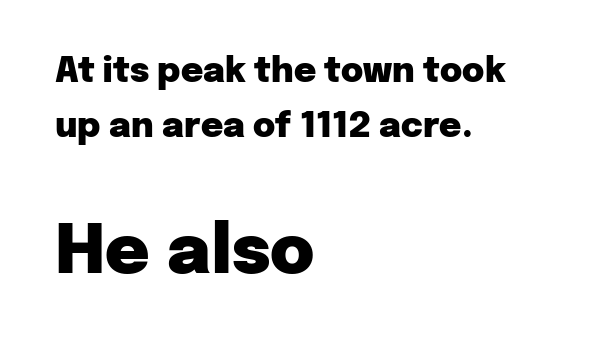
{"serif": "no", "italic": "no", "bold": "yes", "weight": "heavy", "width": "normal", "stroke_contrast": "low", "x_height": "medium", "monospaced": "no", "underline": "no", "align": "left", "line_spacing": "normal", "line_spacing_ratio": 1.61, "letter_spacing": "normal", "letter_spacing_em": 0.0, "larger_block": "second", "size_ratio": 2.0, "glyph_px": 68}
